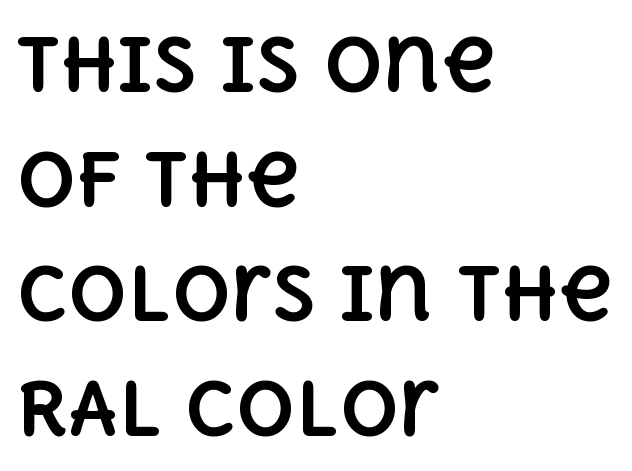
The image shows 73 px bold type, upright; set left-aligned, normal line spacing (1.57x), normal letter spacing, not underlined; a large x-height.
